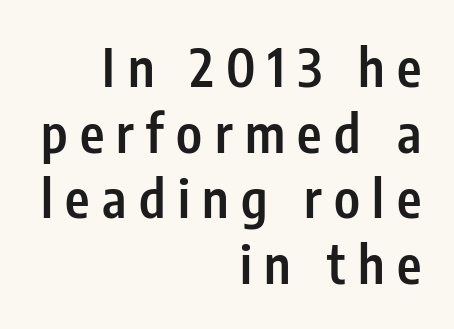
Check under the words: just untouched page. Each new line begins a customary step beneath the previous one. Is this a sans? Yes — the strokes have no serifs. The typesetting leans somewhat heavy: a semibold.
